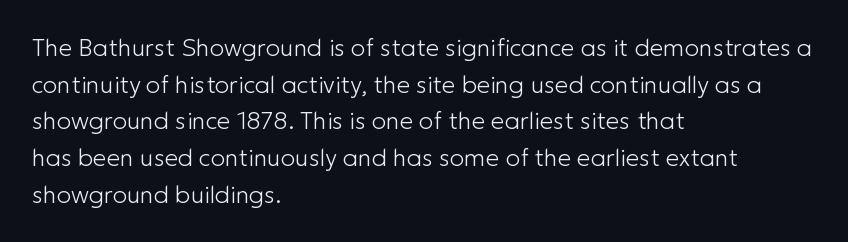
Standard letterfit; no display-style spreading of the glyphs. No chunkiness to these letters — they're not bold. This is roman type, the default non-slanted kind. Does the copy run flush right? No — it runs flush left.
